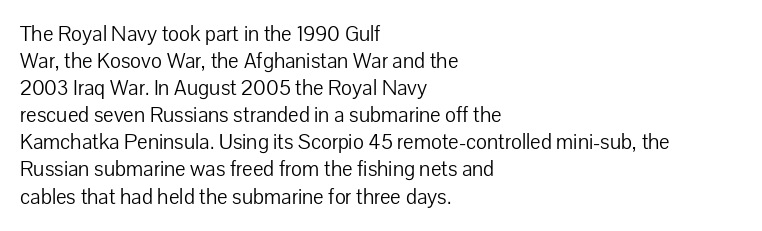
Q: Is the text bold? A: No.
Q: Is the text italic (slanted)? A: No, it is upright.
Q: Is the text underlined? A: No.
Q: How is the paragraph aligned? A: Left-aligned.
Q: Is the spacing between letters normal or unusually wide? A: Normal.
Q: Is the spacing between lines tight, normal or loose? A: Normal.
